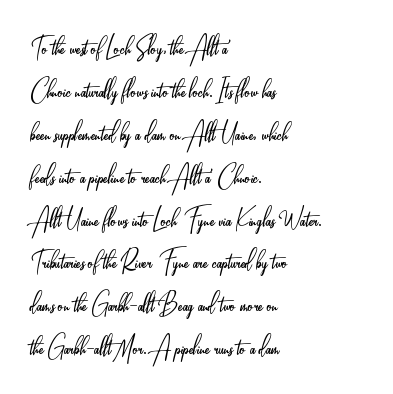
Q: Is the text bold? A: No.
Q: Is the text italic (slanted)? A: Yes.
Q: Is the typeface a serif or a sans-serif typeface? A: Sans-serif.
Q: Is the text underlined? A: No.
Q: How is the paragraph aligned? A: Left-aligned.
Q: Is the spacing between letters normal or unusually wide? A: Normal.
Q: Is the spacing between lines tight, normal or loose? A: Normal.
Q: Width (condensed, normal, or wide)? A: Condensed.
Q: Stroke contrast? A: Low.
Q: x-height? A: Small.
Q: Monospaced? A: No.
